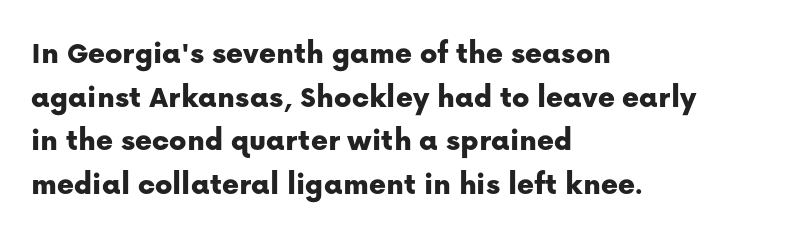
Q: Is the text italic (slanted)? A: No, it is upright.
Q: Is the typeface a serif or a sans-serif typeface? A: Sans-serif.
Q: Is the text underlined? A: No.
Q: How is the paragraph aligned? A: Left-aligned.
Q: Is the spacing between letters normal or unusually wide? A: Normal.
Q: Is the spacing between lines tight, normal or loose? A: Normal.
Q: Width (condensed, normal, or wide)? A: Normal.
Q: Stroke contrast? A: Low.
Q: x-height? A: Medium.
Q: Monospaced? A: No.
